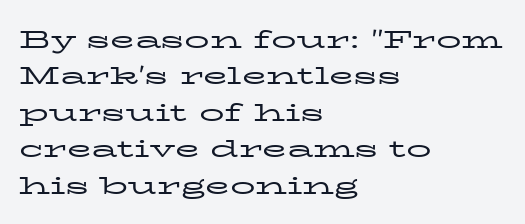
{"italic": "no", "bold": "no", "underline": "no", "align": "left", "line_spacing": "normal", "line_spacing_ratio": 1.46, "letter_spacing": "normal", "letter_spacing_em": 0.0, "glyph_px": 25}
